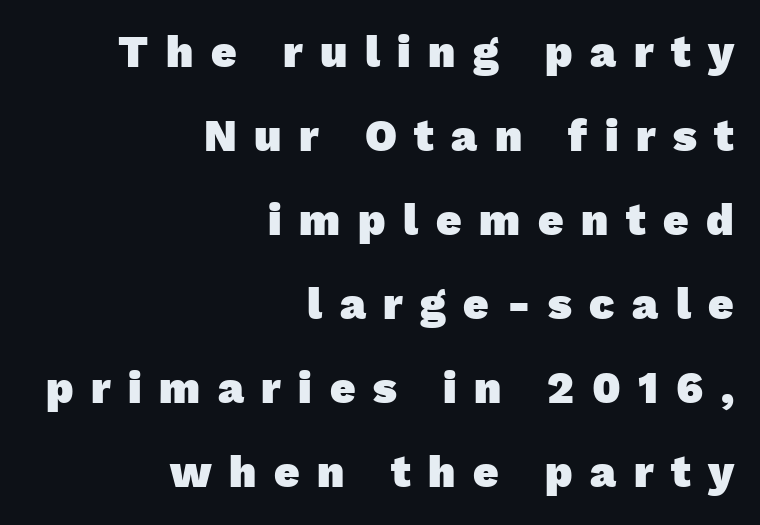
{"serif": "no", "bold": "yes", "weight": "heavy", "width": "normal", "stroke_contrast": "low", "x_height": "medium", "monospaced": "no", "underline": "no", "align": "right", "line_spacing": "loose", "line_spacing_ratio": 1.91, "letter_spacing": "wide", "letter_spacing_em": 0.4, "glyph_px": 44}
